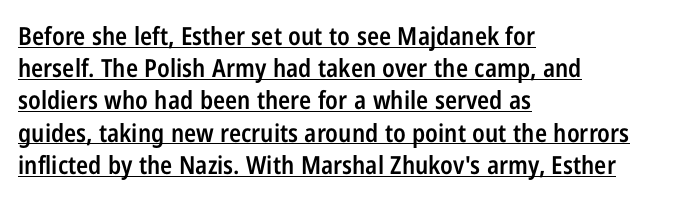
{"italic": "no", "bold": "semi", "underline": "yes", "align": "left", "line_spacing": "normal", "line_spacing_ratio": 1.29, "letter_spacing": "normal", "letter_spacing_em": 0.0, "glyph_px": 25}
